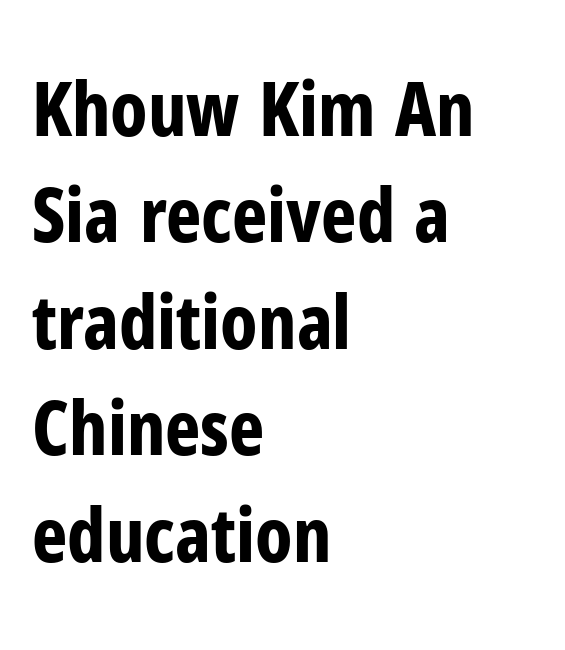
The glyphs have the mass of a bold cut. Leftover space on each line is placed entirely after the last word. Type without underlining. One glance says typical: line gaps are just what's usual.
